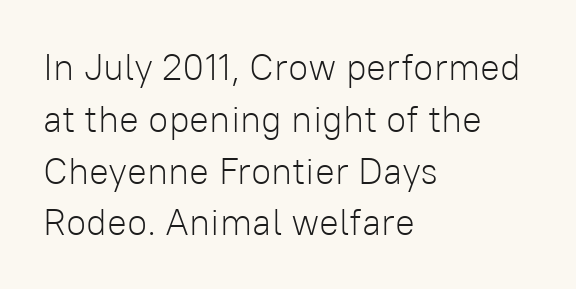
To sum up the face: it is a sans, with no serifs. Tracking value appears to be zero — textbook default spacing. Notice how the passage keeps a crisp vertical edge on the left only. A typesetter would mark this as roman, not italic. Descenders hang freely into open space. These lines sit exactly where default settings would place them.
